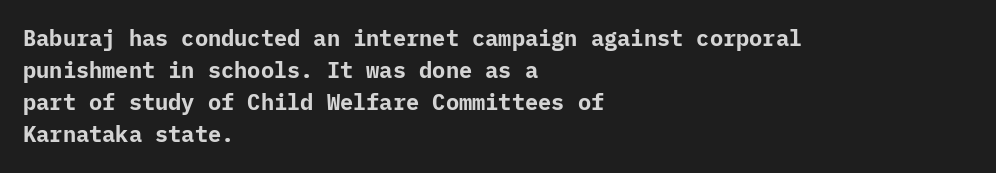
The image shows 22 px bold type, upright; set left-aligned, normal line spacing (1.46x), normal letter spacing, not underlined.
